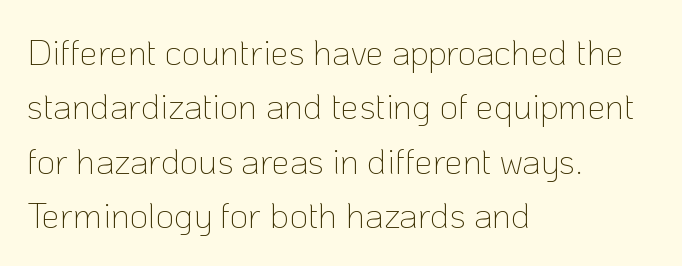
Every row of glyphs begins at an identical x-position on the left. The vertical gap from one line to the next is medium. The weight tops out at a normal text grade. A typesetter would call this proportional, since set widths differ per character. Every character sits straight up, as roman type does.
